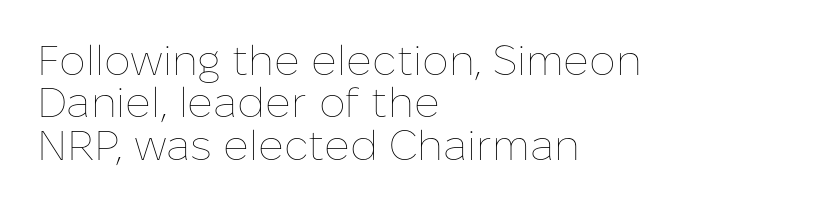
{"italic": "no", "bold": "no", "weight": "thin", "width": "normal", "stroke_contrast": "low", "x_height": "medium", "monospaced": "no", "underline": "no", "align": "left", "line_spacing": "tight", "line_spacing_ratio": 1.01, "letter_spacing": "normal", "letter_spacing_em": 0.0, "glyph_px": 42}
